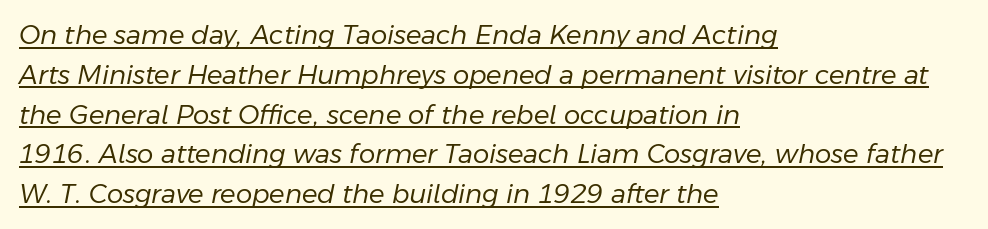
The passage shown has conventional tracking throughout. Summary of weight: not heavy and not bold. This sample uses an oblique cut, with every glyph tilted off the vertical. Caption: lettering with a line underneath.
